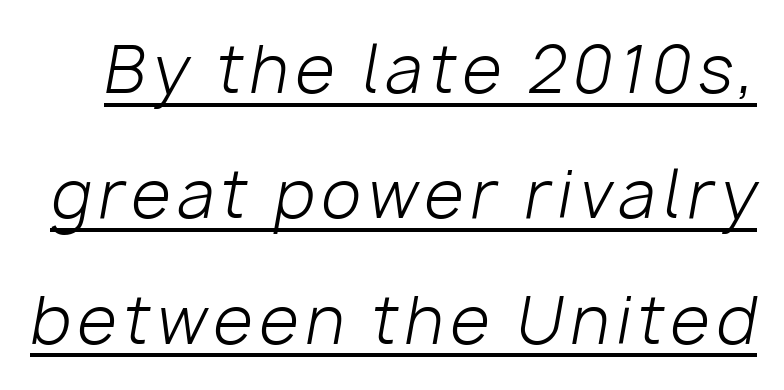
{"italic": "yes", "lean": "right", "slant_degrees": 10, "bold": "no", "weight": "light", "width": "normal", "stroke_contrast": "low", "x_height": "medium", "monospaced": "no", "underline": "yes", "line_spacing": "loose", "line_spacing_ratio": 1.96, "glyph_px": 64}
